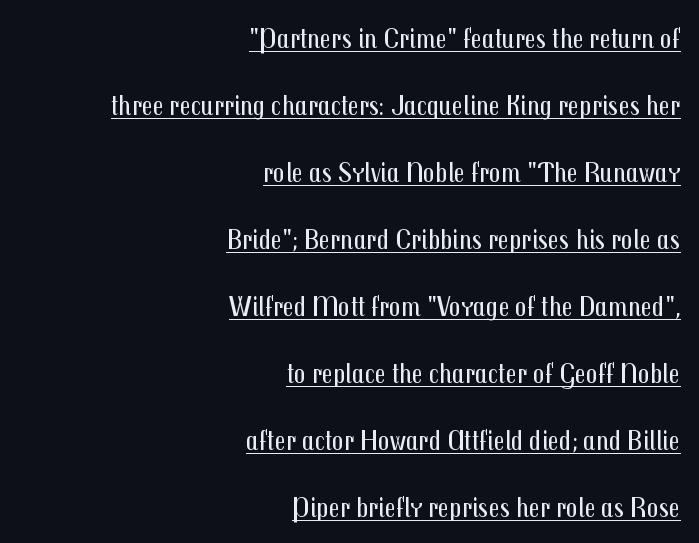
{"serif": "no", "italic": "no", "bold": "no", "weight": "regular", "width": "condensed", "stroke_contrast": "medium", "x_height": "medium", "monospaced": "no", "underline": "yes", "align": "right", "line_spacing": "loose", "line_spacing_ratio": 2.31, "letter_spacing": "normal", "letter_spacing_em": 0.0, "glyph_px": 29}
